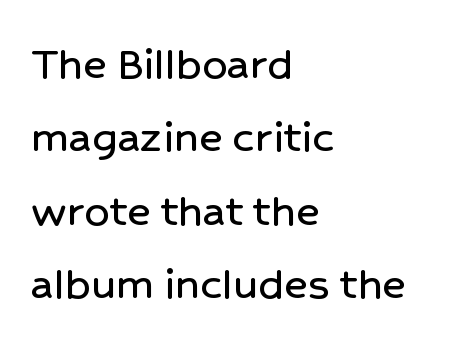
Q: Is the text italic (slanted)? A: No, it is upright.
Q: Is the typeface a serif or a sans-serif typeface? A: Sans-serif.
Q: Is the text underlined? A: No.
Q: How is the paragraph aligned? A: Left-aligned.
Q: Is the spacing between letters normal or unusually wide? A: Normal.
Q: Is the spacing between lines tight, normal or loose? A: Normal.
Q: Width (condensed, normal, or wide)? A: Normal.
Q: Stroke contrast? A: Low.
Q: x-height? A: Medium.
Q: Monospaced? A: No.
